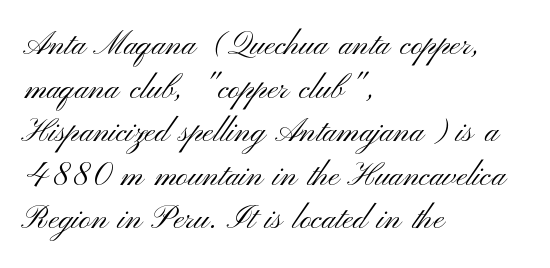
{"serif": "no", "bold": "no", "weight": "light", "width": "wide", "stroke_contrast": "medium", "x_height": "small", "monospaced": "no", "underline": "no", "align": "left", "line_spacing": "normal", "line_spacing_ratio": 1.36, "letter_spacing": "normal", "letter_spacing_em": 0.0, "glyph_px": 32}
